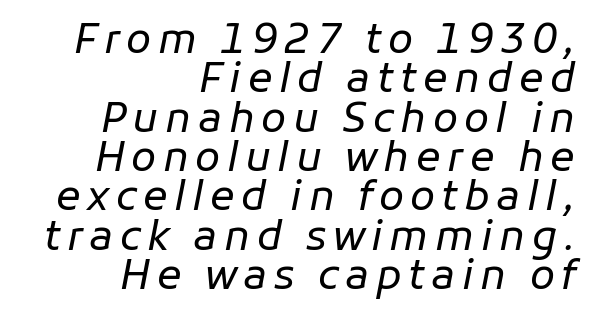
Does the leading feel generous? Not at all — it's pinched. Underline: absent. In CSS terms this would be text-align: right. Note the varied advance widths — an 'i' is clearly narrower than an 'm'.
